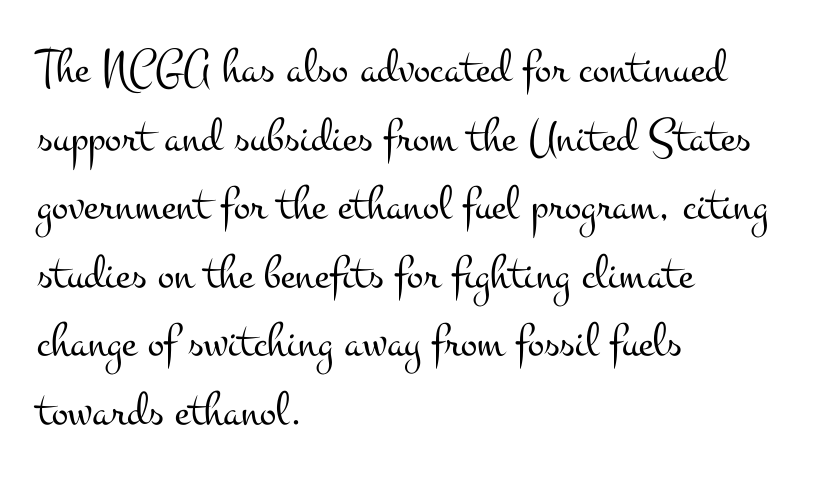
The image shows 49 px light, wide type; set left-aligned, normal line spacing (1.4x), normal letter spacing, not underlined; medium stroke contrast and a small x-height.
